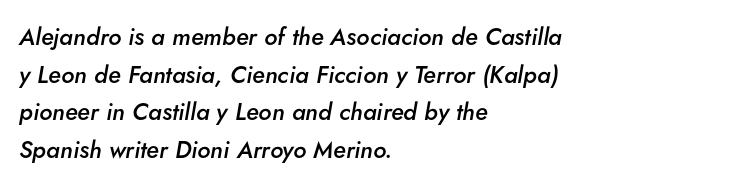
{"italic": "yes", "lean": "right", "slant_degrees": 5, "bold": "semi", "underline": "no", "align": "left", "line_spacing": "normal", "line_spacing_ratio": 1.57, "letter_spacing": "normal", "letter_spacing_em": 0.0, "glyph_px": 24}
